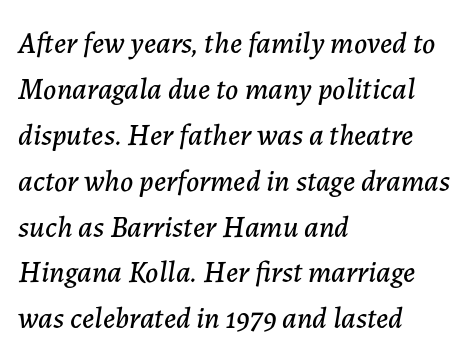
Do the characters align in a grid? No, the font is proportional. Short note: letters normally spaced. The passage shown stacks its lines at a standard gap. This is oblique type, the kind used for emphasis or titles. Visually the block forms a straight wall on the left and a jagged coastline on the right. Plain, unruled lines of type.
